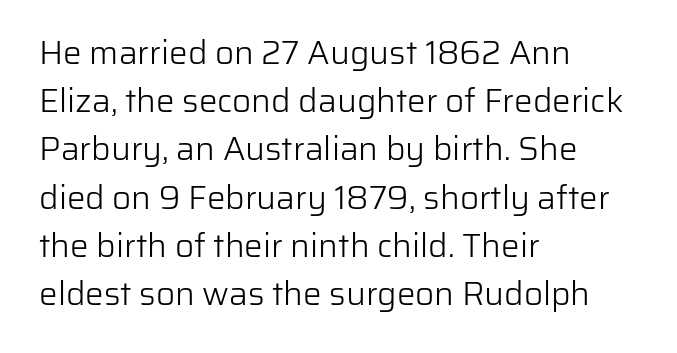
Q: Is the text bold? A: No.
Q: Is the text italic (slanted)? A: No, it is upright.
Q: Is the typeface a serif or a sans-serif typeface? A: Sans-serif.
Q: Is the text underlined? A: No.
Q: How is the paragraph aligned? A: Left-aligned.
Q: Is the spacing between letters normal or unusually wide? A: Normal.
Q: Is the spacing between lines tight, normal or loose? A: Normal.
Q: Width (condensed, normal, or wide)? A: Normal.
Q: Stroke contrast? A: Low.
Q: x-height? A: Medium.
Q: Monospaced? A: No.
